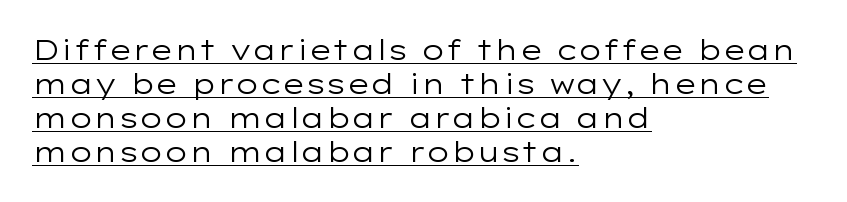
These glyphs show unthickened strokes, regular width or finer. Quick note: not italic, upright. Check where the strokes stop: nothing finishes them off — pure sans. The typesetter chose a ragged-right arrangement here. There is no visible air inserted between adjacent glyphs.
